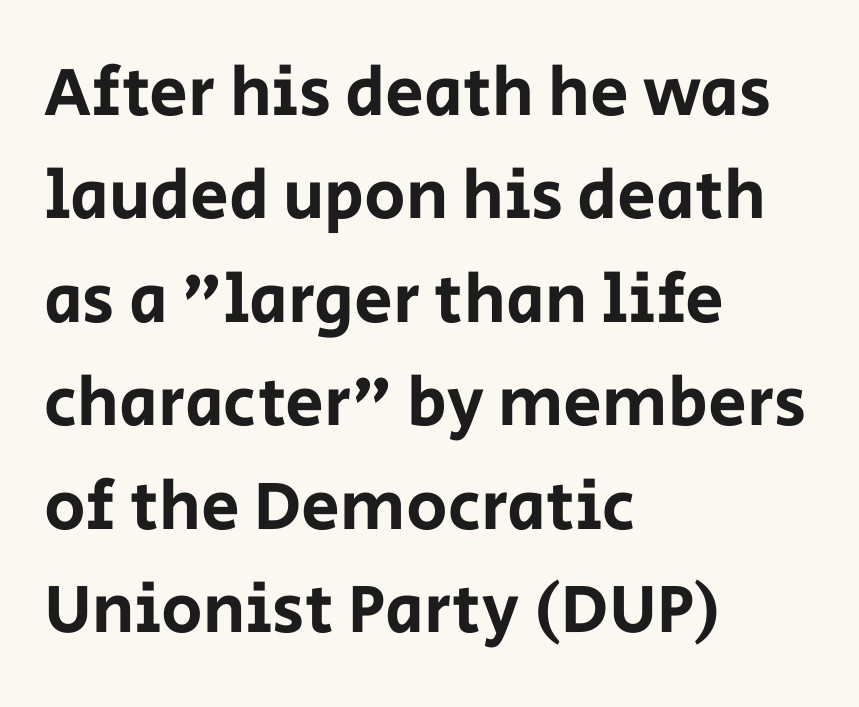
The image shows 69 px sans-serif type, upright; set left-aligned, normal line spacing (1.5x), normal letter spacing, not underlined; low stroke contrast and a large x-height.
